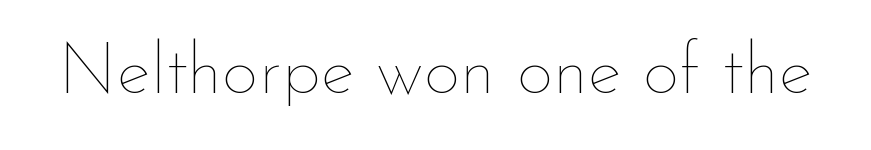
Any mark beneath the type? The region is blank. This is roman type, the default non-slanted kind. This sample uses plain, unmodified letter spacing. Vertical stems look standard width or narrower in stroke. Here the designer chose a conventional face with non-uniform glyph widths.
